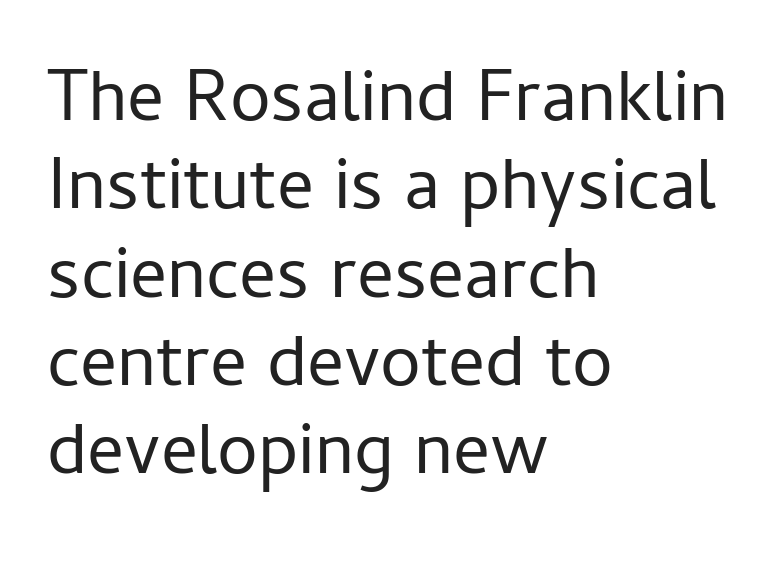
The image shows 73 px regular-weight sans-serif type, upright; set left-aligned, line spacing 1.21x, normal letter spacing, not underlined; low stroke contrast and a medium x-height.
